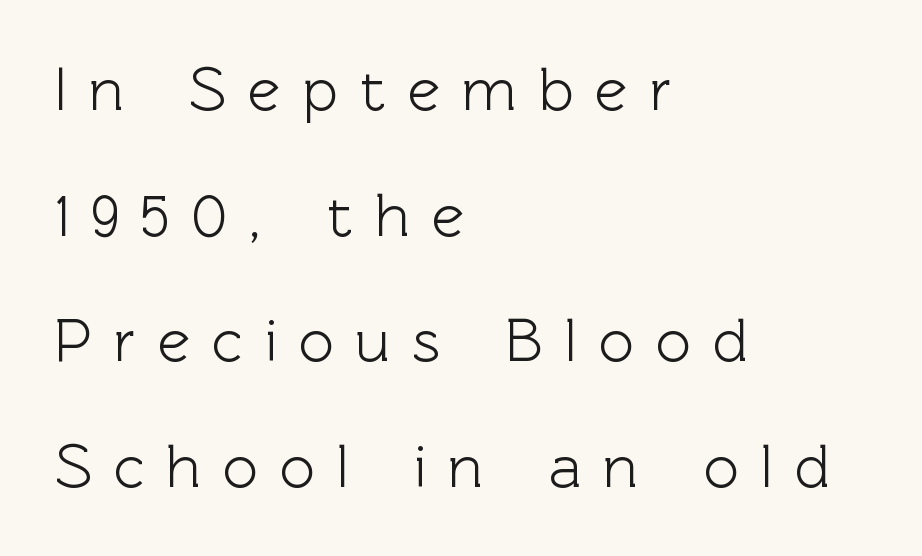
Q: Is the text italic (slanted)? A: No, it is upright.
Q: Is the typeface a serif or a sans-serif typeface? A: Sans-serif.
Q: Is the text underlined? A: No.
Q: How is the paragraph aligned? A: Left-aligned.
Q: Is the spacing between letters normal or unusually wide? A: Unusually wide.
Q: Is the spacing between lines tight, normal or loose? A: Loose.
Q: Width (condensed, normal, or wide)? A: Normal.
Q: x-height? A: Medium.
Q: Monospaced? A: No.
